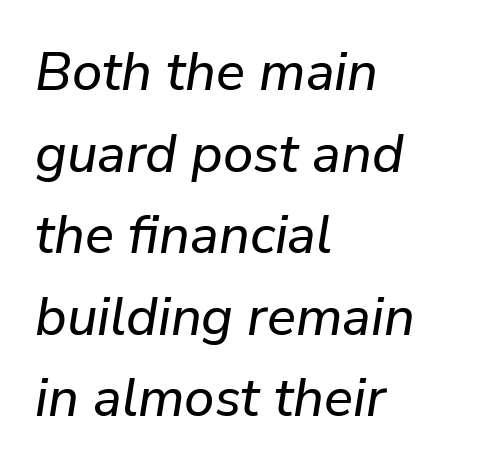
The image shows 54 px text type, italic (leaning right); set left-aligned, normal line spacing (1.51x), normal letter spacing, not underlined; low stroke contrast and a medium x-height.
